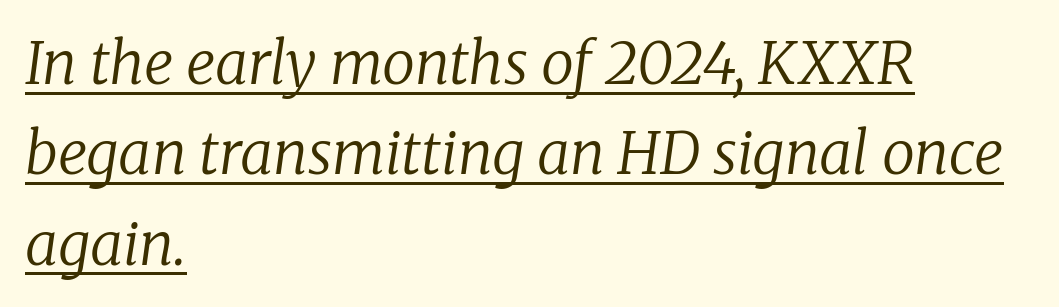
This sample is left-justified, so line endings fall wherever the words run out. The vertical gap from one line to the next is medium. Classification — serif. Spacing verdict: proportional, widths tailored to each character. Students, observe the line beneath the letters — that is underlining.
